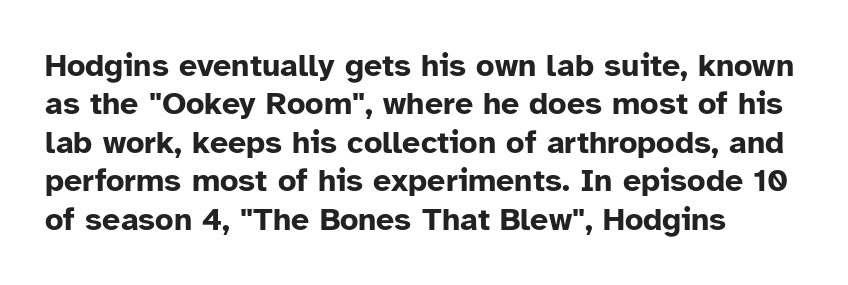
Q: Is the text bold? A: Yes.
Q: Is the text italic (slanted)? A: No, it is upright.
Q: Is the typeface a serif or a sans-serif typeface? A: Sans-serif.
Q: Is the text underlined? A: No.
Q: How is the paragraph aligned? A: Left-aligned.
Q: Is the spacing between letters normal or unusually wide? A: Normal.
Q: Width (condensed, normal, or wide)? A: Normal.
Q: Stroke contrast? A: Low.
Q: x-height? A: Medium.
Q: Monospaced? A: No.
